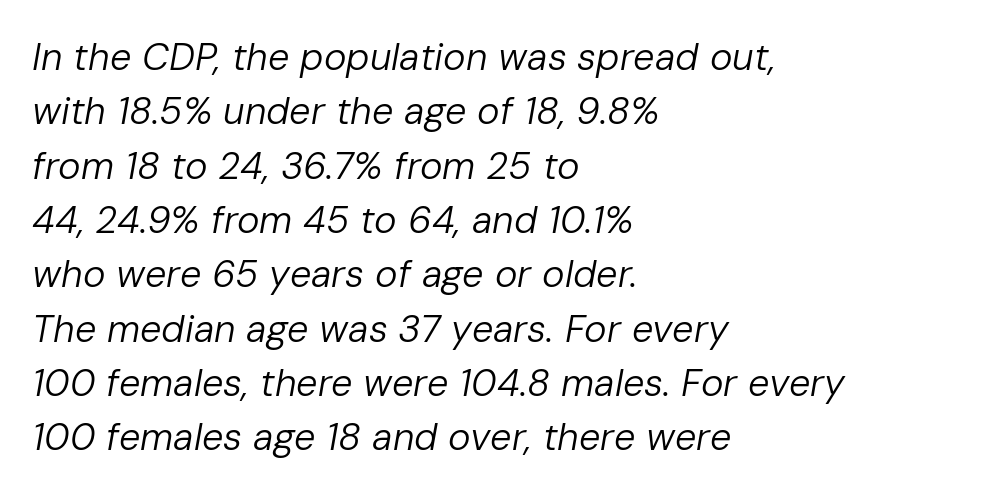
Q: Is the text bold? A: No.
Q: Is the text italic (slanted)? A: Yes, it leans right by about 10 degrees.
Q: Is the text underlined? A: No.
Q: How is the paragraph aligned? A: Left-aligned.
Q: Is the spacing between letters normal or unusually wide? A: Normal.
Q: Is the spacing between lines tight, normal or loose? A: Normal.
Q: Width (condensed, normal, or wide)? A: Normal.
Q: Stroke contrast? A: Low.
Q: x-height? A: Medium.
Q: Monospaced? A: No.
